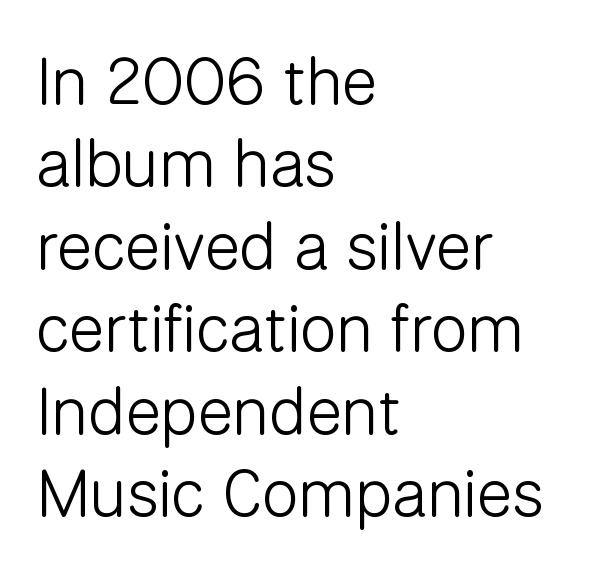
The image shows 66 px light sans-serif type, upright; set left-aligned, normal line spacing (1.25x), normal letter spacing, not underlined; low stroke contrast and a medium x-height.
